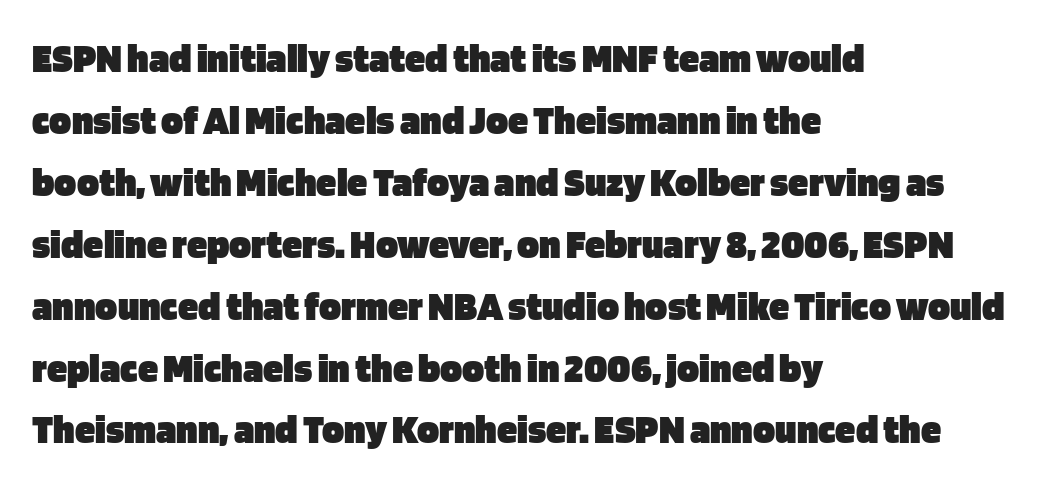
Q: Is the text bold? A: Yes.
Q: Is the text italic (slanted)? A: No, it is upright.
Q: Is the typeface a serif or a sans-serif typeface? A: Sans-serif.
Q: Is the text underlined? A: No.
Q: How is the paragraph aligned? A: Left-aligned.
Q: Is the spacing between letters normal or unusually wide? A: Normal.
Q: Is the spacing between lines tight, normal or loose? A: Normal.
Q: Width (condensed, normal, or wide)? A: Normal.
Q: Stroke contrast? A: Low.
Q: x-height? A: Large.
Q: Monospaced? A: No.
